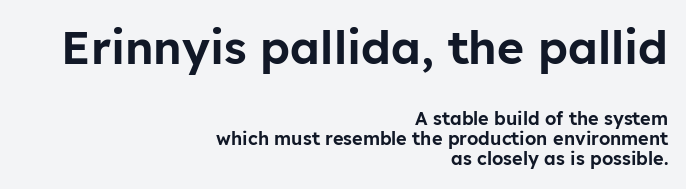
{"serif": "no", "italic": "no", "width": "normal", "stroke_contrast": "low", "x_height": "medium", "monospaced": "no", "underline": "no", "align": "right", "line_spacing": "tight", "line_spacing_ratio": 1.13, "letter_spacing": "normal", "letter_spacing_em": 0.0, "larger_block": "first", "size_ratio": 2.56, "glyph_px": 46}
